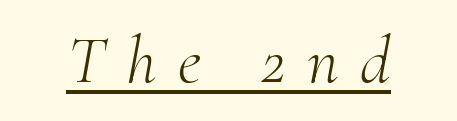
Vertical stems look standard width or narrower in stroke. The passage shown has open, widely tracked lettering throughout. The sample's only ornament is a line tracing under the words. Typographically, this falls in the serif category. Do the characters align in a grid? No, the font is proportional.
